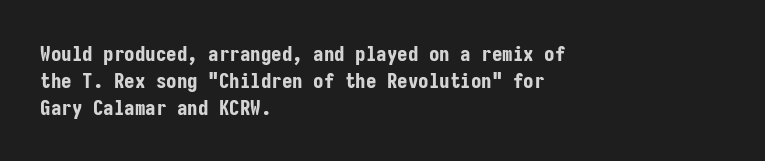
Q: Is the text bold? A: Yes.
Q: Is the text italic (slanted)? A: No, it is upright.
Q: Is the text underlined? A: No.
Q: How is the paragraph aligned? A: Left-aligned.
Q: Is the spacing between letters normal or unusually wide? A: Normal.
Q: Is the spacing between lines tight, normal or loose? A: Normal.
